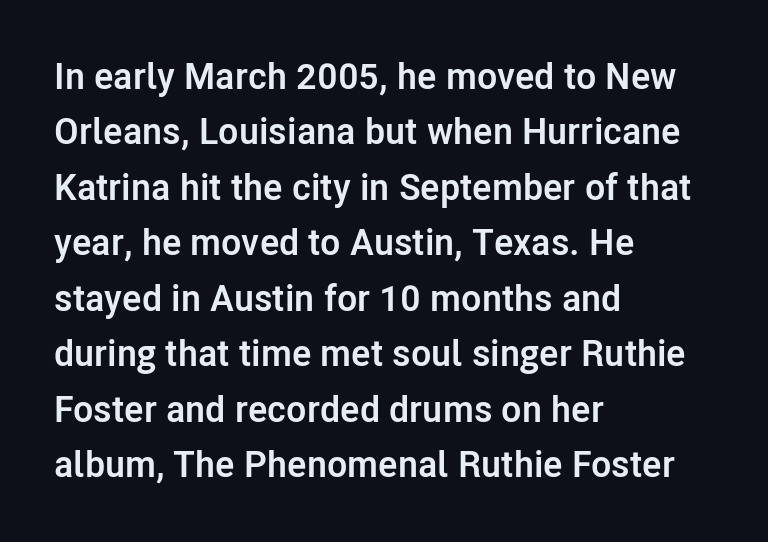
Q: Is the text bold? A: Yes.
Q: Is the text italic (slanted)? A: No, it is upright.
Q: Is the typeface a serif or a sans-serif typeface? A: Sans-serif.
Q: Is the text underlined? A: No.
Q: How is the paragraph aligned? A: Left-aligned.
Q: Is the spacing between letters normal or unusually wide? A: Normal.
Q: Is the spacing between lines tight, normal or loose? A: Normal.
Q: Width (condensed, normal, or wide)? A: Normal.
Q: Stroke contrast? A: Low.
Q: x-height? A: Medium.
Q: Monospaced? A: No.
